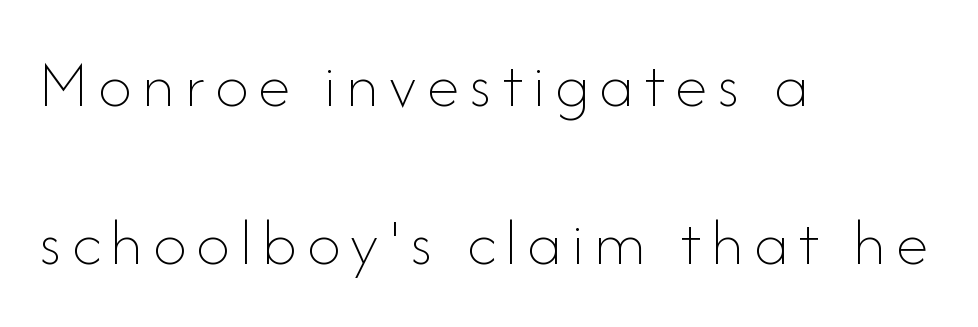
Successive baselines arrive slowly, with a big drop between each. Is this a heavy cut? Hardly; it is regular or lighter. A bare baseline throughout the passage. A student would call this left alignment; a typographer would say flush left, rag right. Note the varied advance widths — an 'i' is clearly narrower than an 'm'.
